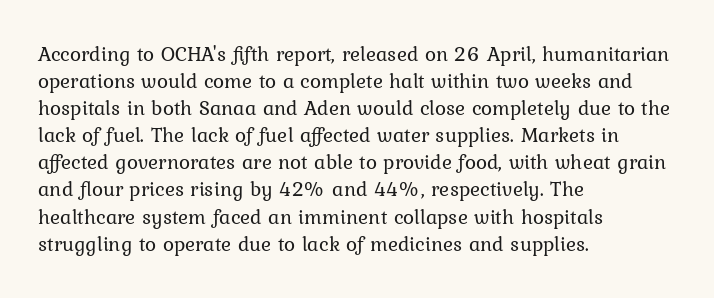
The image shows 21 px text type, upright; set left-aligned, normal line spacing (1.29x), normal letter spacing, not underlined.
